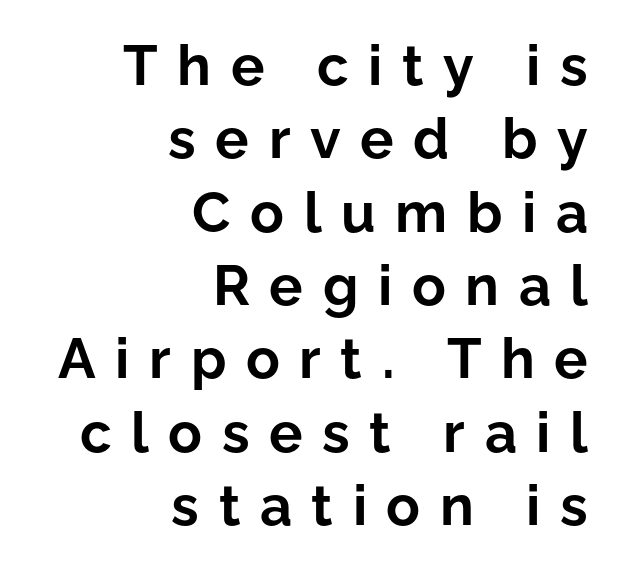
Each glyph is drawn with heavy, bold strokes. No feet cap the strokes, marking this as sans-serif type. In CSS terms this would be text-align: right. Display-style spreading of the glyphs; the letterfit is very open. The font's upright variant was chosen for this text.
